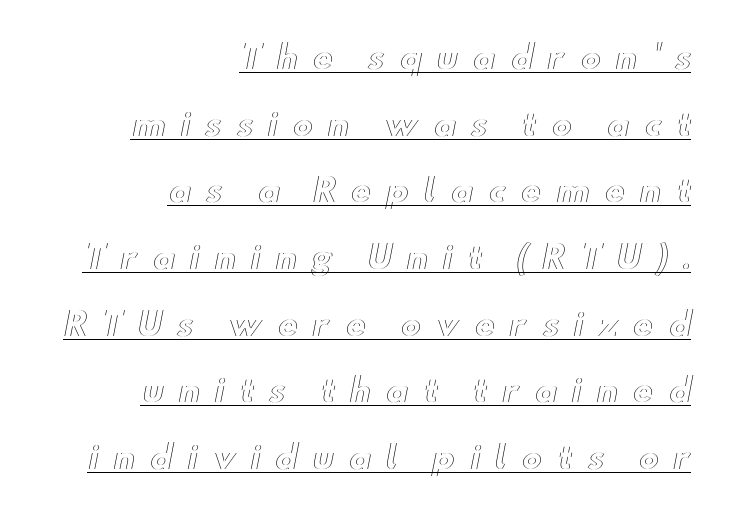
The image shows 31 px wide type; set right-aligned, loose line spacing (2.15x), unusually wide letter spacing (+0.47 em), underlined; a small x-height.
